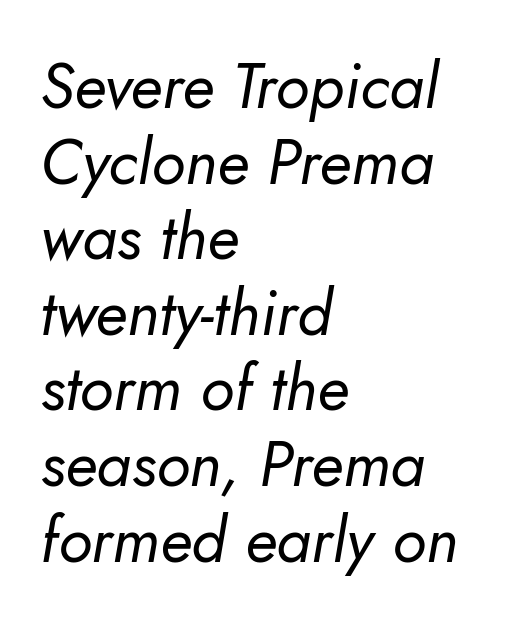
{"italic": "yes", "lean": "right", "slant_degrees": 10, "bold": "no", "weight": "regular", "width": "normal", "stroke_contrast": "low", "x_height": "small", "monospaced": "no", "underline": "no", "align": "left", "line_spacing_ratio": 1.2, "letter_spacing": "normal", "letter_spacing_em": 0.0, "glyph_px": 63}
